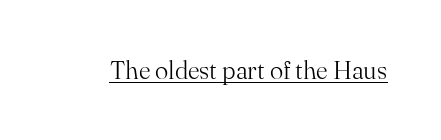
{"italic": "no", "bold": "no", "underline": "yes", "letter_spacing": "normal", "letter_spacing_em": 0.0, "glyph_px": 25}
